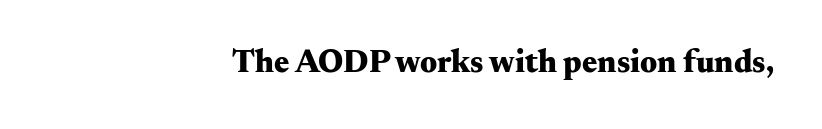
A serif font was chosen for this passage. Proportional: the letters do not fall into vertical columns. The zone under the glyphs is completely vacant. Does the lettering tilt? It doesn't — this is upright. Honestly, the letter spacing is just normal — you wouldn't notice it.
